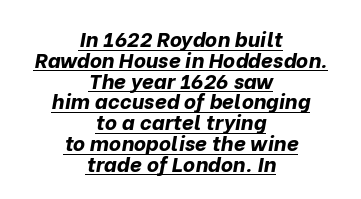
You could barely slide anything between these rows. Is the letter spacing exaggerated? No — it looks like the ordinary default. Italic: yes, the glyphs are oblique. Compared with an ordinary text face, these strokes are far heavier — a full bold. Glance below the letters and you will spot a drawn line.
